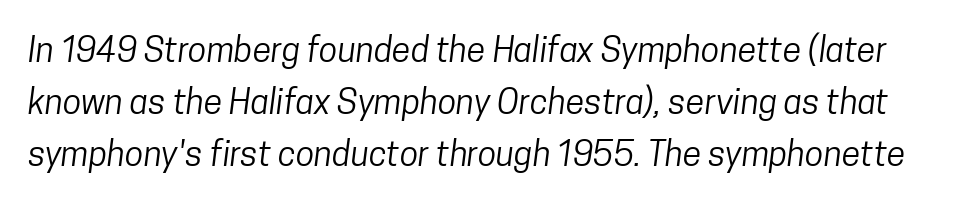
{"serif": "no", "bold": "no", "weight": "regular", "width": "condensed", "stroke_contrast": "low", "x_height": "medium", "monospaced": "no", "underline": "no", "line_spacing": "normal", "line_spacing_ratio": 1.53, "letter_spacing": "normal", "letter_spacing_em": 0.0, "glyph_px": 34}
